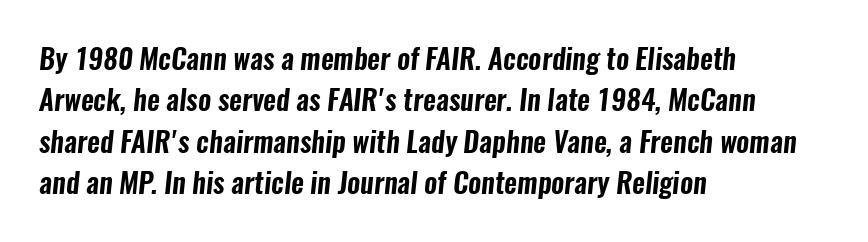
The image shows 28 px condensed sans-serif type; set left-aligned, normal line spacing (1.48x), normal letter spacing, not underlined; low stroke contrast and a medium x-height.
